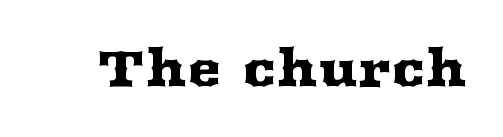
Descenders are the only things crossing below the line. The rendering keeps characters at their native spacing. Is this a fixed-width face? No — the glyphs have proportional, varying widths. It's the straight-up-and-down kind of type. Is this a sans? No — the strokes have serifs.
